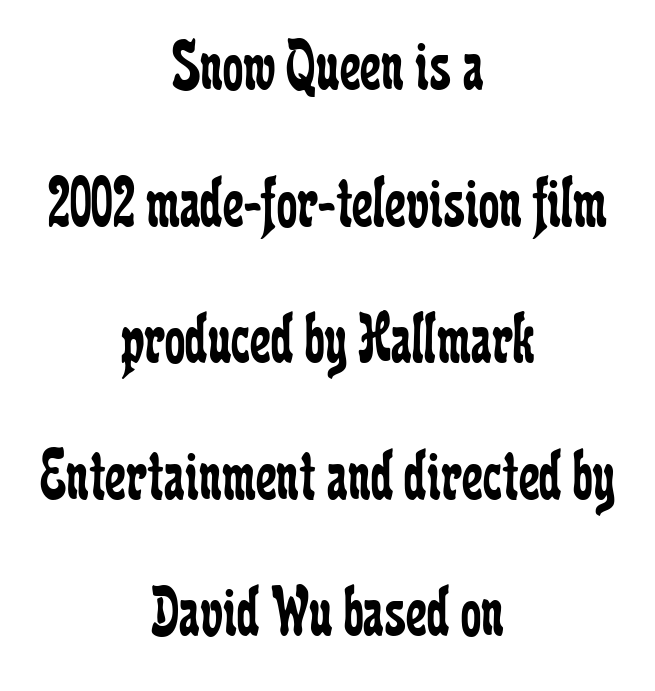
This sample uses plain, unmodified letter spacing. In terms of posture, this sample is upright. Stem width sits at or under what a default text font uses. Compared with a flush-left layout, this one balances lines on the center instead. The typeface chosen for these lines features serifs.
